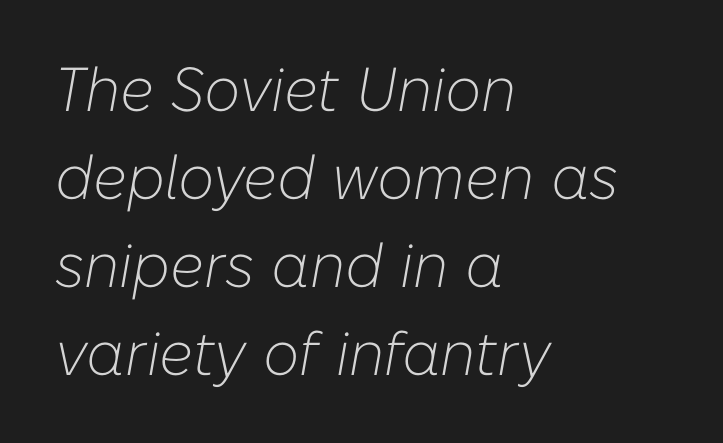
The image shows 62 px light type, italic (leaning right); set left-aligned, normal line spacing (1.42x), normal letter spacing, not underlined; low stroke contrast and a medium x-height.
